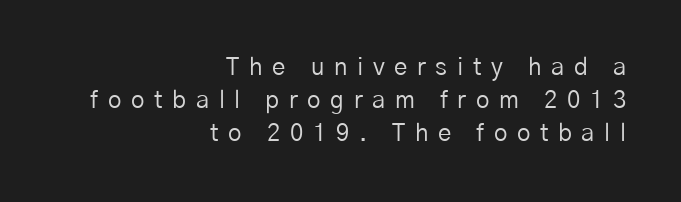
Q: Is the text bold? A: No.
Q: Is the text italic (slanted)? A: No, it is upright.
Q: Is the text underlined? A: No.
Q: How is the paragraph aligned? A: Right-aligned.
Q: Is the spacing between letters normal or unusually wide? A: Unusually wide.
Q: Is the spacing between lines tight, normal or loose? A: Normal.
